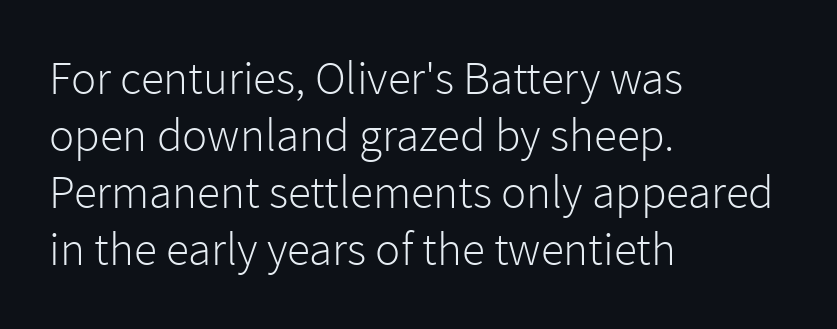
The image shows 47 px light sans-serif type, upright; set left-aligned, line spacing 1.21x, normal letter spacing, not underlined; low stroke contrast and a medium x-height.
